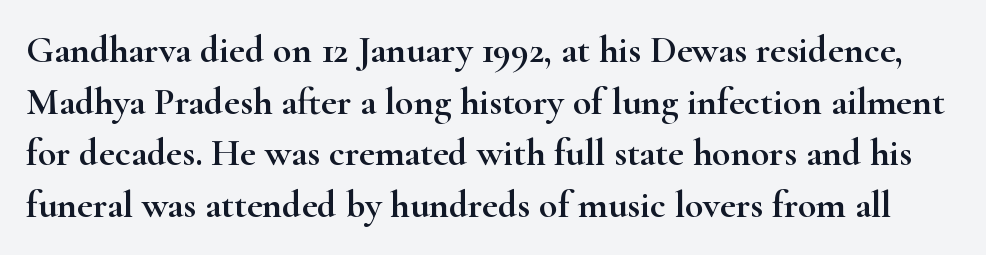
You could not count columns in this text — the font is proportionally spaced. The axis of the letterforms is exactly vertical. Words float on clear page, feet unadorned. One glance says typical: line gaps are just what's usual. Nobody touched the tracking dial on this one. The letters carry serifs — small finishing strokes at the ends of their stems.
